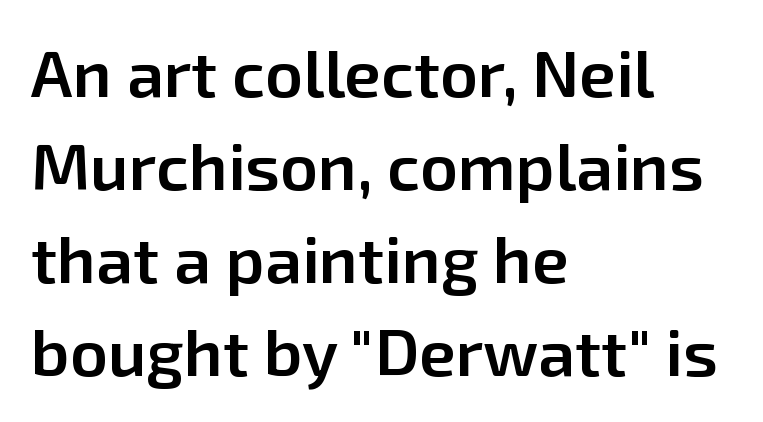
Font category for this specimen: sans-serif. All the whitespace from short lines collects on the right. Typographic density is moderately raised because the face is semibold. These lines keep a tight, regular rhythm from letter to letter. Is there much room between lines? A standard amount, neither cramped nor airy. Nope, not italic — everything's standing straight.
